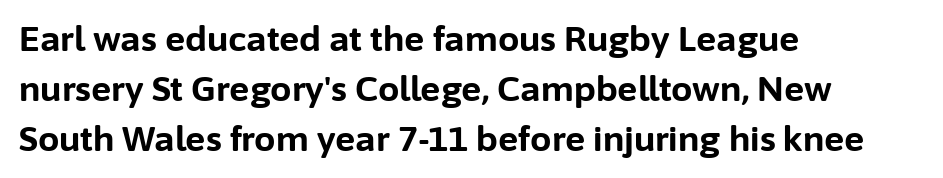
Q: Is the text bold? A: Yes.
Q: Is the text italic (slanted)? A: No, it is upright.
Q: Is the typeface a serif or a sans-serif typeface? A: Sans-serif.
Q: Is the text underlined? A: No.
Q: How is the paragraph aligned? A: Left-aligned.
Q: Is the spacing between letters normal or unusually wide? A: Normal.
Q: Is the spacing between lines tight, normal or loose? A: Normal.
Q: Width (condensed, normal, or wide)? A: Normal.
Q: Stroke contrast? A: Low.
Q: x-height? A: Medium.
Q: Monospaced? A: No.
